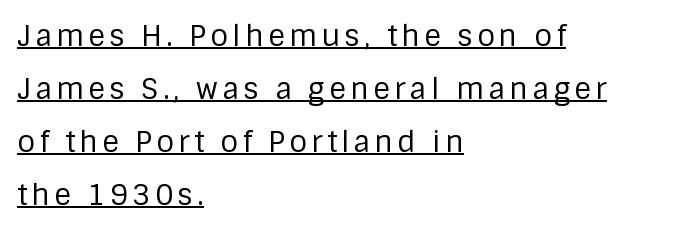
Q: Is the text bold? A: No.
Q: Is the text italic (slanted)? A: No, it is upright.
Q: Is the typeface a serif or a sans-serif typeface? A: Sans-serif.
Q: Is the text underlined? A: Yes.
Q: How is the paragraph aligned? A: Left-aligned.
Q: Width (condensed, normal, or wide)? A: Normal.
Q: Stroke contrast? A: Low.
Q: x-height? A: Large.
Q: Monospaced? A: No.
